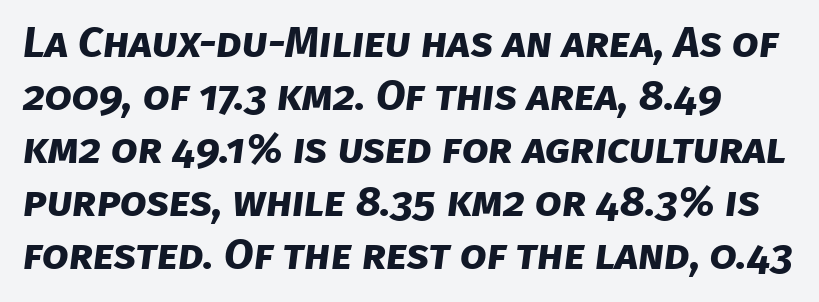
You could call the tracking neutral — neither tight nor loose. The sample has been set heavy, in full bold. No word sits above an underline. The text was rendered using a sans face with plain stroke endings. The face used here is proportionally spaced, like ordinary book or web type.
